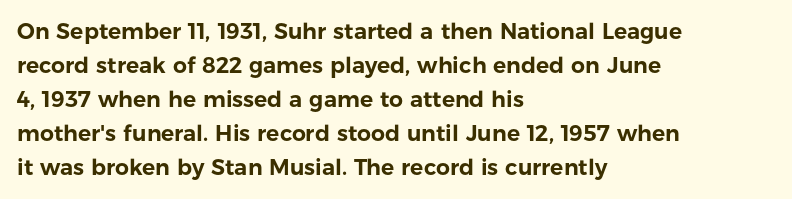
{"italic": "no", "underline": "no", "align": "left", "line_spacing": "normal", "line_spacing_ratio": 1.55, "letter_spacing": "normal", "letter_spacing_em": 0.0, "glyph_px": 22}
